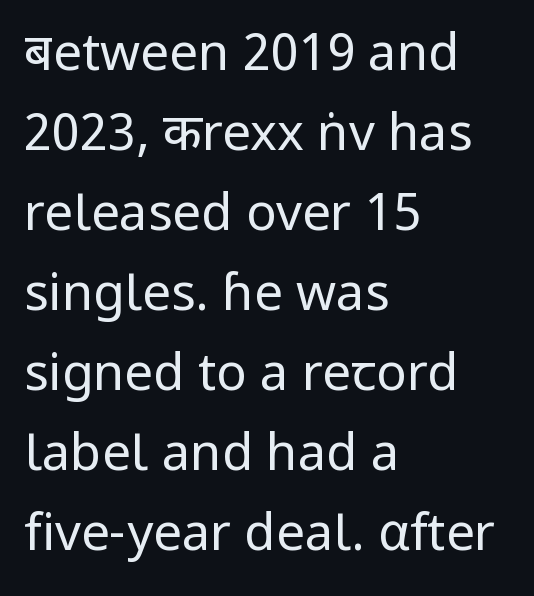
Left-aligned paragraph, ragged on the right. The line texture is even and compact thanks to regular tracking. Does the leading feel generous? No, just average. The letters carry no serifs — their stems end cleanly without finishing strokes. Bold? No — there's no thickening of the strokes.
